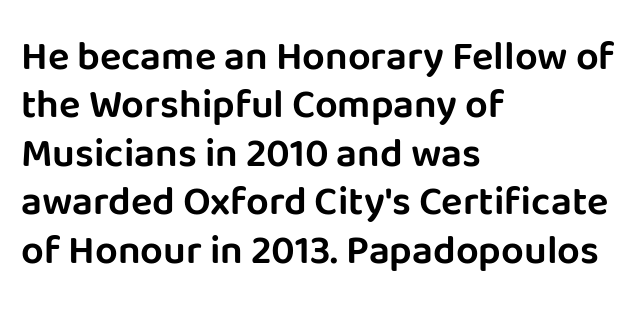
The image shows 40 px sans-serif type, upright; set left-aligned, line spacing 1.21x, normal letter spacing, not underlined; low stroke contrast and a large x-height.
